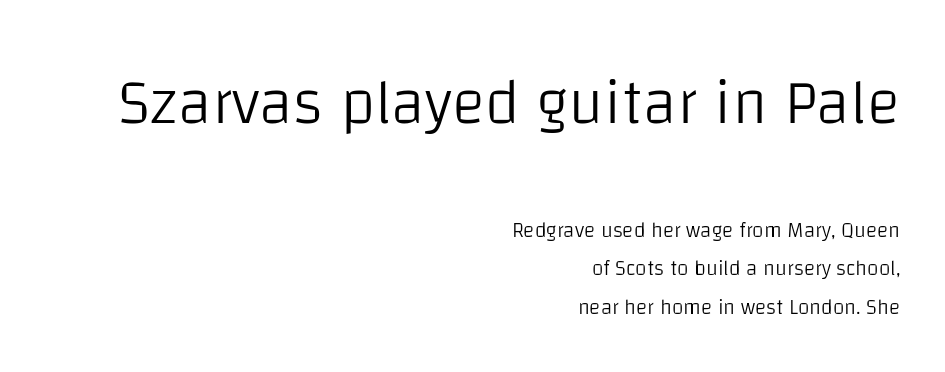
Q: Is the text bold? A: No.
Q: Is the text italic (slanted)? A: No, it is upright.
Q: Is the typeface a serif or a sans-serif typeface? A: Sans-serif.
Q: Is the text underlined? A: No.
Q: How is the paragraph aligned? A: Right-aligned.
Q: Is the spacing between letters normal or unusually wide? A: Normal.
Q: Which block of text is set in a larger size, the first (top) or the second (bottom)? A: The first (top) one.
Q: Width (condensed, normal, or wide)? A: Normal.
Q: Stroke contrast? A: Low.
Q: x-height? A: Large.
Q: Monospaced? A: No.
